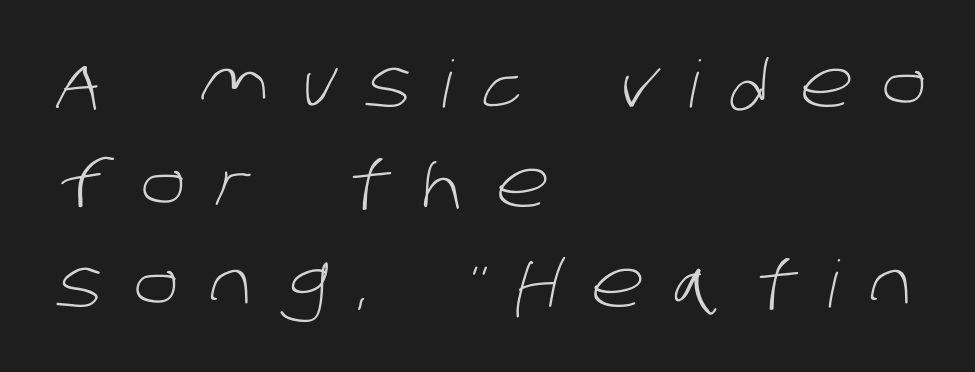
This is sans-serif lettering, the kind often seen on screens and signage. Line starts are locked; line ends wander. Does extra space separate the letters? Yes, quite a lot of it. The passage shown stacks its lines at a standard gap.
